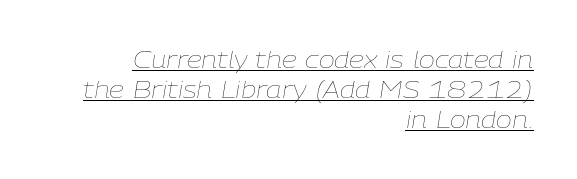
{"italic": "yes", "lean": "right", "slant_degrees": 9, "bold": "no", "underline": "yes", "align": "right", "line_spacing": "normal", "line_spacing_ratio": 1.26, "letter_spacing": "normal", "letter_spacing_em": 0.0, "glyph_px": 24}
